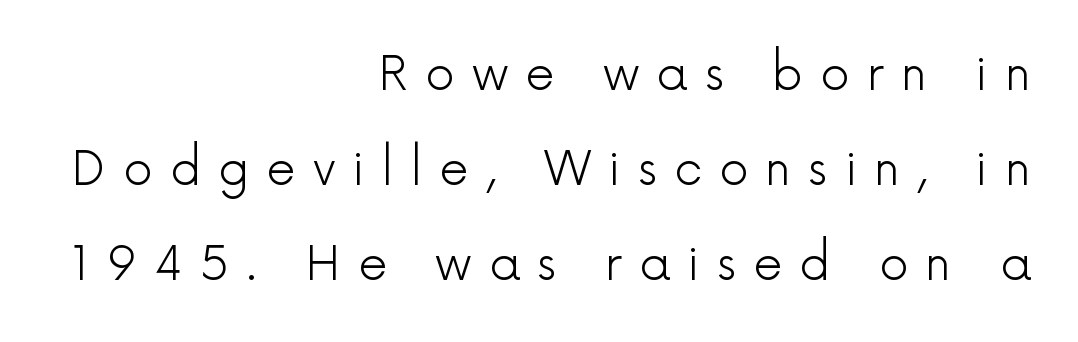
The image shows 46 px light sans-serif type, upright; set right-aligned, loose line spacing (2.07x), unusually wide letter spacing (+0.37 em), not underlined; a medium x-height.
